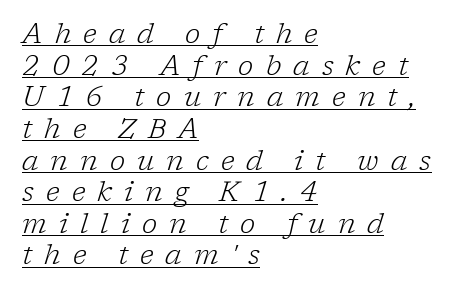
{"serif": "yes", "italic": "yes", "lean": "right", "slant_degrees": 17, "bold": "no", "weight": "light", "width": "normal", "stroke_contrast": "low", "x_height": "medium", "monospaced": "no", "underline": "yes", "align": "left", "line_spacing": "tight", "line_spacing_ratio": 1.13, "letter_spacing": "wide", "letter_spacing_em": 0.43, "glyph_px": 28}
